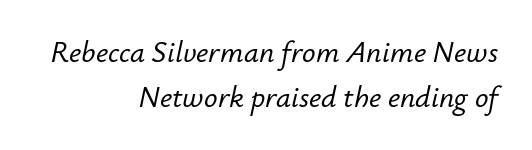
Characters follow at the spacing the type designer built in. The letters advance in unequal steps, a hallmark of proportional type. The typesetter chose a ragged-left arrangement here. Is the type slanted? Yes — the strokes lean at a clear angle.
